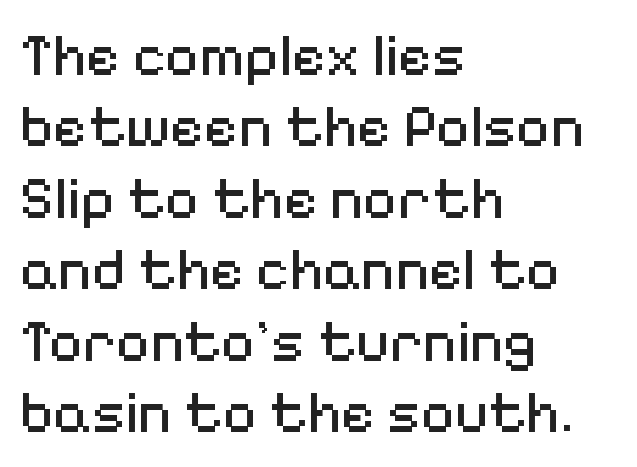
Q: Is the text bold? A: No.
Q: Is the text italic (slanted)? A: No, it is upright.
Q: Is the typeface a serif or a sans-serif typeface? A: Sans-serif.
Q: Is the text underlined? A: No.
Q: How is the paragraph aligned? A: Left-aligned.
Q: Is the spacing between letters normal or unusually wide? A: Normal.
Q: Width (condensed, normal, or wide)? A: Normal.
Q: Stroke contrast? A: Medium.
Q: x-height? A: Medium.
Q: Monospaced? A: No.
